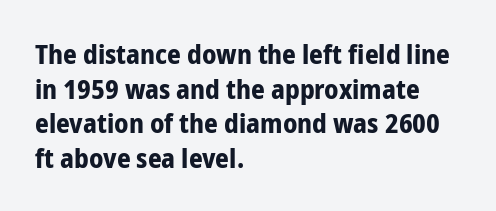
Q: Is the text bold? A: Yes.
Q: Is the text italic (slanted)? A: No, it is upright.
Q: Is the text underlined? A: No.
Q: How is the paragraph aligned? A: Left-aligned.
Q: Is the spacing between letters normal or unusually wide? A: Normal.
Q: Is the spacing between lines tight, normal or loose? A: Normal.
